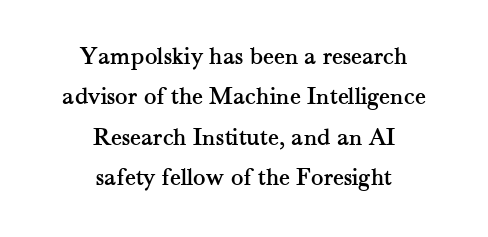
The image shows 26 px text type, upright; set centered, normal line spacing (1.55x), normal letter spacing, not underlined.
